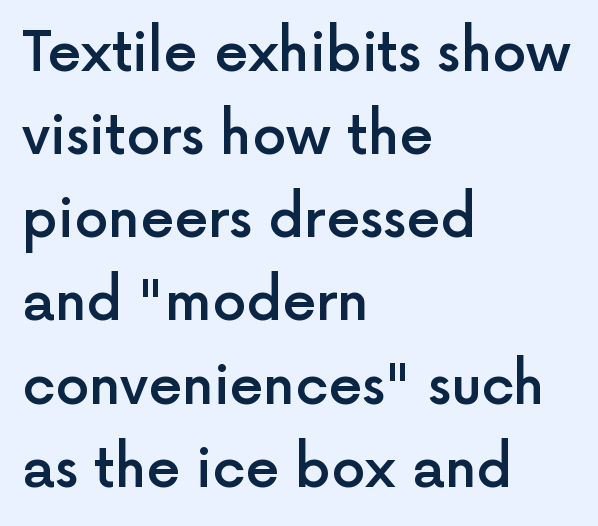
{"serif": "no", "italic": "no", "bold": "semi", "weight": "semibold", "width": "normal", "x_height": "medium", "monospaced": "no", "underline": "no", "align": "left", "line_spacing": "normal", "line_spacing_ratio": 1.54, "letter_spacing": "normal", "letter_spacing_em": 0.0, "glyph_px": 54}
